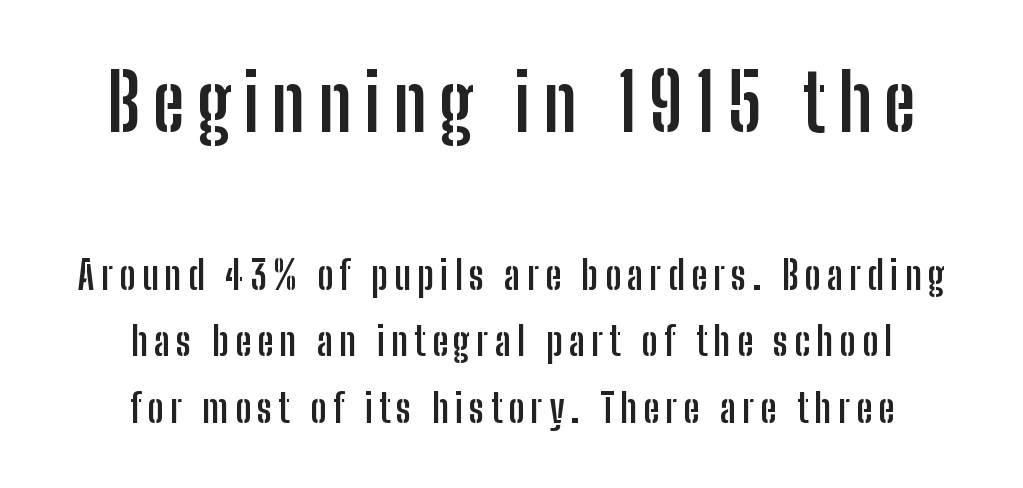
The image shows 78 px semibold, condensed sans-serif type, upright; set centered, line spacing 1.71x, not underlined; the first (top) block is 2.0x larger; low stroke contrast and a medium x-height.
